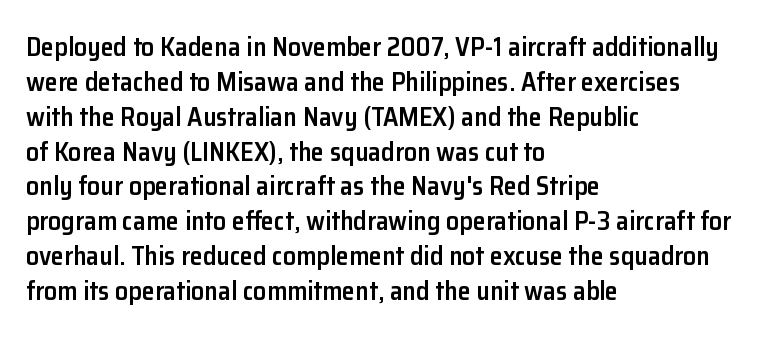
Q: Is the text bold? A: Semi-bold.
Q: Is the text italic (slanted)? A: No, it is upright.
Q: Is the text underlined? A: No.
Q: How is the paragraph aligned? A: Left-aligned.
Q: Is the spacing between letters normal or unusually wide? A: Normal.
Q: Is the spacing between lines tight, normal or loose? A: Normal.
